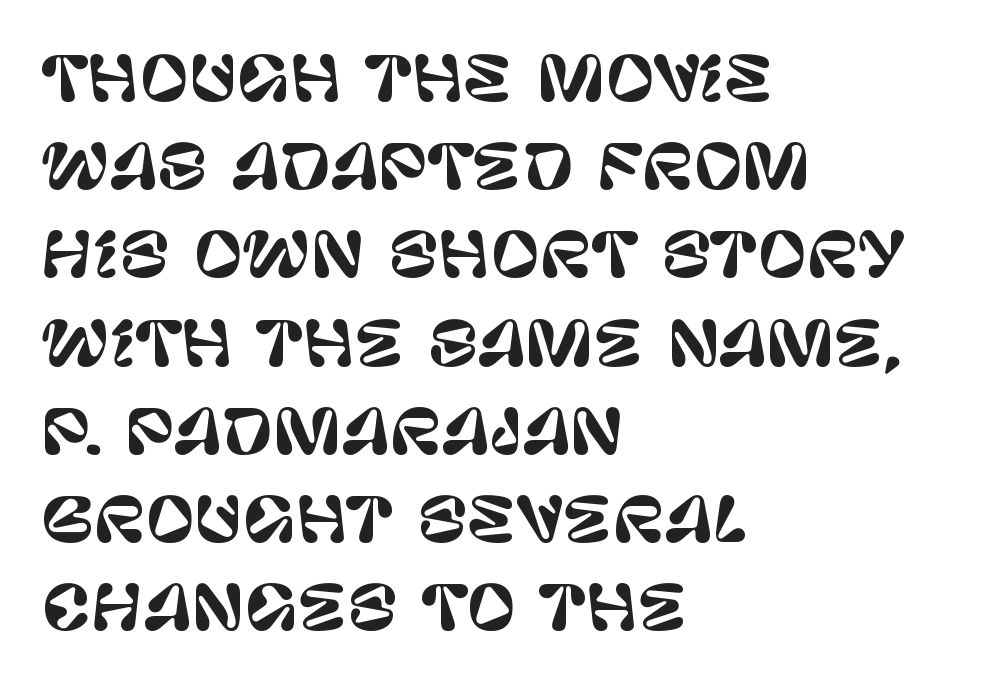
{"serif": "no", "width": "normal", "stroke_contrast": "low", "x_height": "large", "monospaced": "no", "underline": "no", "align": "left", "line_spacing": "normal", "line_spacing_ratio": 1.47, "letter_spacing": "normal", "letter_spacing_em": 0.0, "glyph_px": 60}
